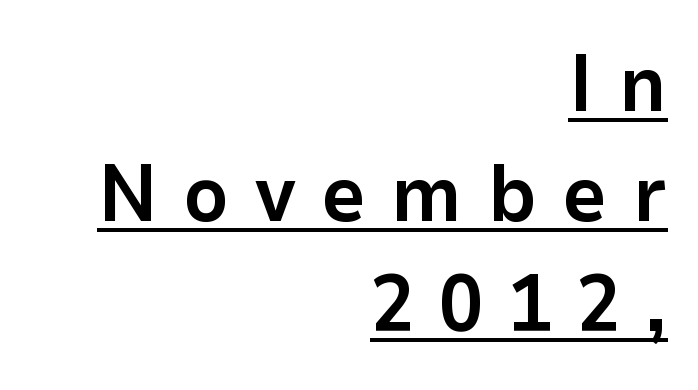
Students, this is bold: see how much ink each stroke carries. The type is letterspaced generously, with wide tracking. The words here are underlined. Does the type have serifs? No, each stem ends abruptly.
